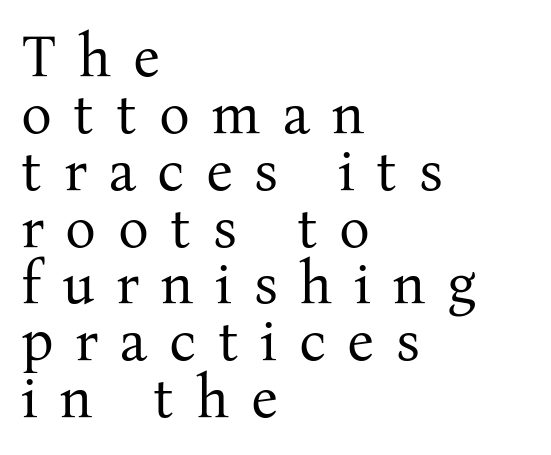
{"serif": "yes", "italic": "no", "bold": "no", "weight": "regular", "width": "normal", "stroke_contrast": "medium", "x_height": "medium", "monospaced": "no", "underline": "no", "align": "left", "line_spacing": "tight", "line_spacing_ratio": 0.98, "letter_spacing": "wide", "letter_spacing_em": 0.37, "glyph_px": 58}
